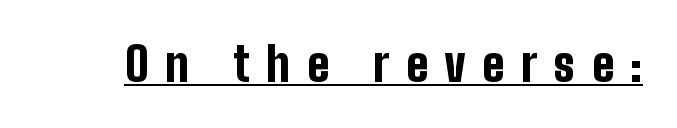
{"serif": "no", "italic": "no", "bold": "yes", "weight": "bold", "width": "condensed", "stroke_contrast": "low", "x_height": "medium", "monospaced": "no", "underline": "yes", "letter_spacing": "wide", "letter_spacing_em": 0.36, "glyph_px": 47}
